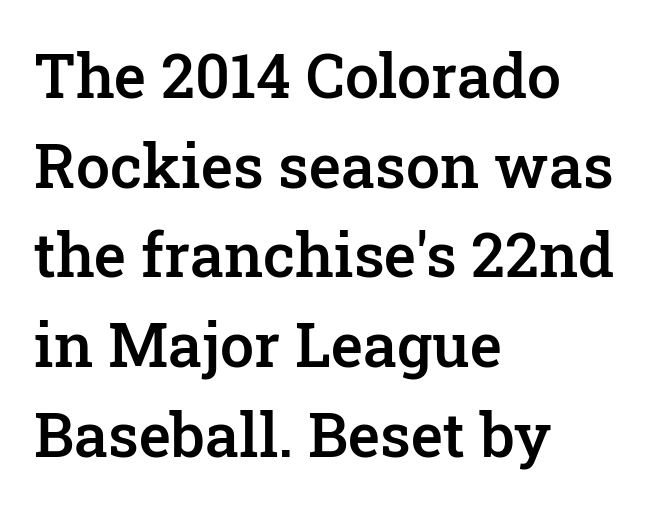
{"serif": "yes", "italic": "no", "bold": "semi", "weight": "semibold", "width": "normal", "stroke_contrast": "low", "x_height": "medium", "monospaced": "no", "underline": "no", "align": "left", "line_spacing": "normal", "line_spacing_ratio": 1.47, "letter_spacing": "normal", "letter_spacing_em": 0.0, "glyph_px": 61}
